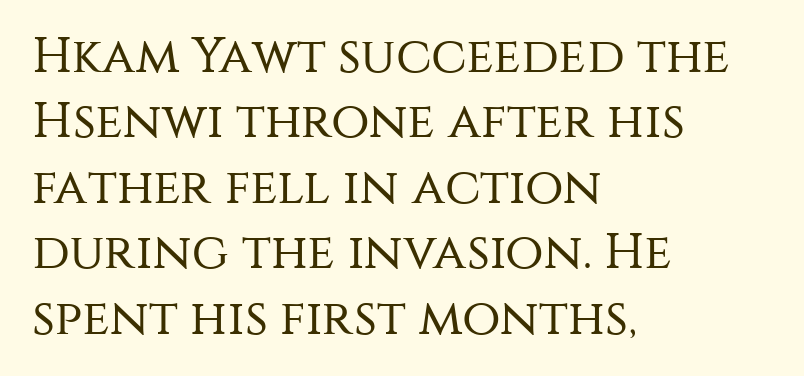
The image shows 50 px regular-weight sans-serif type, upright; set left-aligned, normal line spacing (1.31x), normal letter spacing, not underlined; medium stroke contrast and a large x-height.
